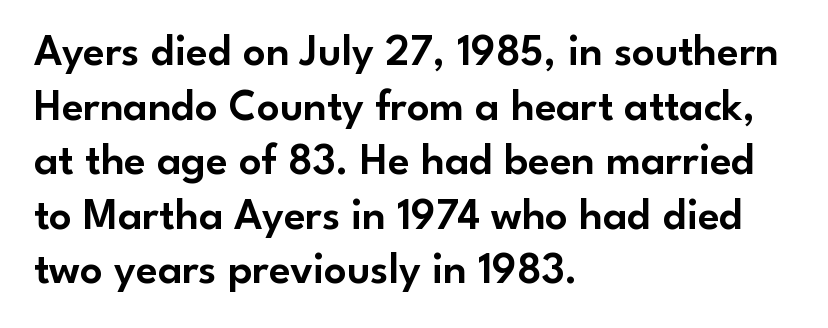
Letterform terminals end flat and unadorned throughout the passage. In terms of letterspacing, this is plain default setting. A typesetter would call this proportional, since set widths differ per character. This sample uses an upright cut, with every glyph sitting square on the baseline.
